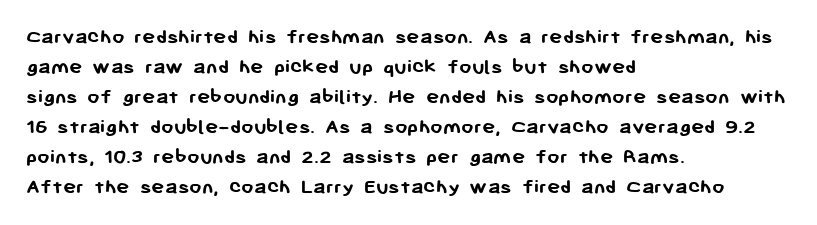
The image shows 22 px bold type, upright; set left-aligned, normal line spacing (1.36x), normal letter spacing, not underlined.
